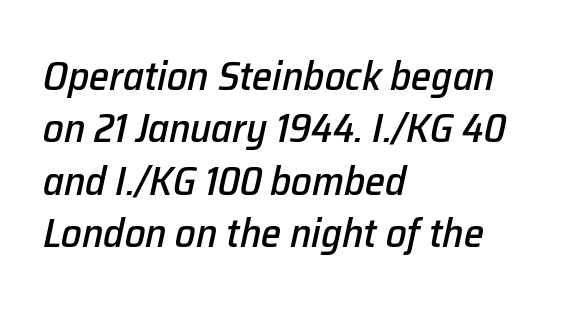
This block has exactly the height ordinary leading produces. The typography opts for an oblique posture over an upright one. Teacher's note: observe the even left margin — that is flush-left alignment. Note the varied advance widths — an 'i' is clearly narrower than an 'm'. The tracking reads as untouched default to a designer's eye.
